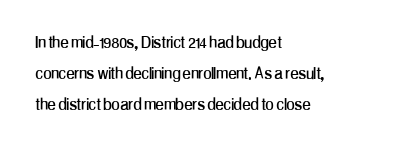
Q: Is the text italic (slanted)? A: No, it is upright.
Q: Is the text underlined? A: No.
Q: How is the paragraph aligned? A: Left-aligned.
Q: Is the spacing between letters normal or unusually wide? A: Normal.
Q: Is the spacing between lines tight, normal or loose? A: Normal.
